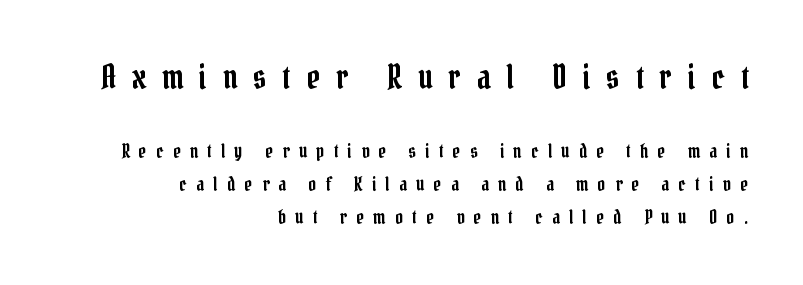
Larger block? The one above; the one below is distinctly smaller. Short and long lines alike share a common ending point at right. Font category for this specimen: serif. The glyphs are unaccompanied by any horizontal stroke below them. A typesetter would call this proportional, since set widths differ per character.
